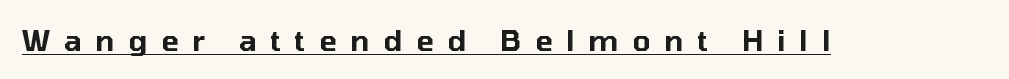
Q: Is the text italic (slanted)? A: No, it is upright.
Q: Is the typeface a serif or a sans-serif typeface? A: Sans-serif.
Q: Is the text underlined? A: Yes.
Q: Is the spacing between letters normal or unusually wide? A: Unusually wide.
Q: Width (condensed, normal, or wide)? A: Normal.
Q: Stroke contrast? A: Low.
Q: x-height? A: Medium.
Q: Monospaced? A: No.
